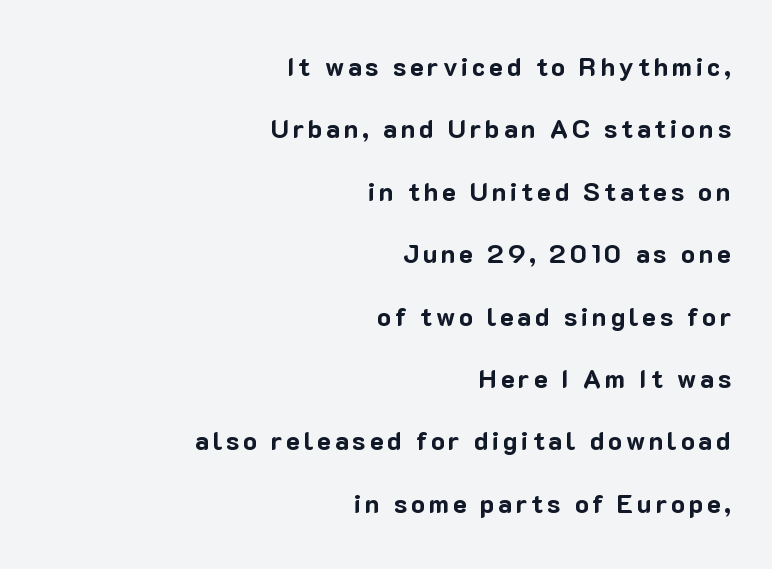
Q: Is the text bold? A: Yes.
Q: Is the text italic (slanted)? A: No, it is upright.
Q: Is the text underlined? A: No.
Q: How is the paragraph aligned? A: Right-aligned.
Q: Is the spacing between lines tight, normal or loose? A: Loose.
